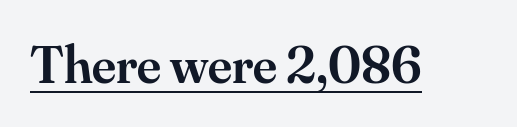
The image shows 54 px semibold serif type, upright; set normal letter spacing, underlined; medium stroke contrast and a small x-height.
